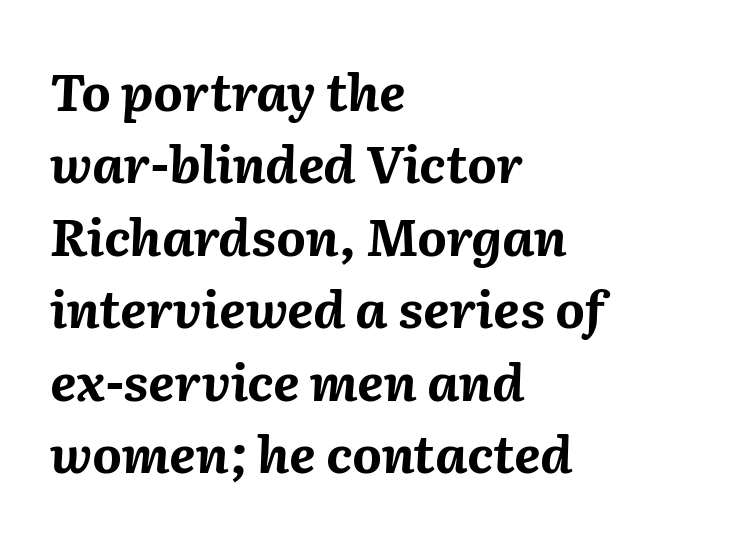
The font is running at its bold setting. How are the letters spaced? Ordinarily, with no added tracking. A typesetter would call this leading conventional body-copy spacing. Note the varied advance widths — an 'i' is clearly narrower than an 'm'. Style check: oblique.
